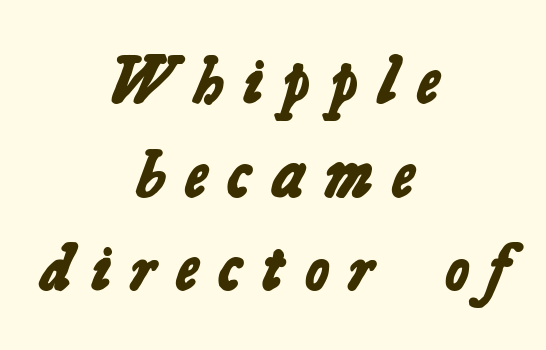
{"serif": "no", "bold": "yes", "weight": "bold", "width": "normal", "stroke_contrast": "low", "x_height": "medium", "monospaced": "no", "underline": "no", "align": "center", "line_spacing": "normal", "line_spacing_ratio": 1.42, "letter_spacing": "wide", "letter_spacing_em": 0.31, "glyph_px": 66}
